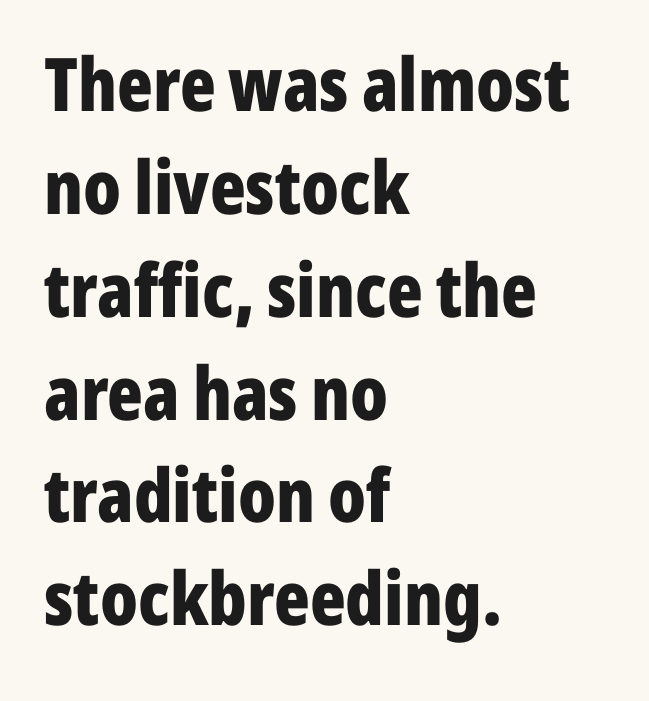
What weight is shown? A full bold with thick strokes. Line beginnings align vertically; line endings do not. Regarding serifs, this sample does without them. Here the designer chose a conventional face with non-uniform glyph widths. Does the lettering tilt? It doesn't — this is upright. Type without underlining.
